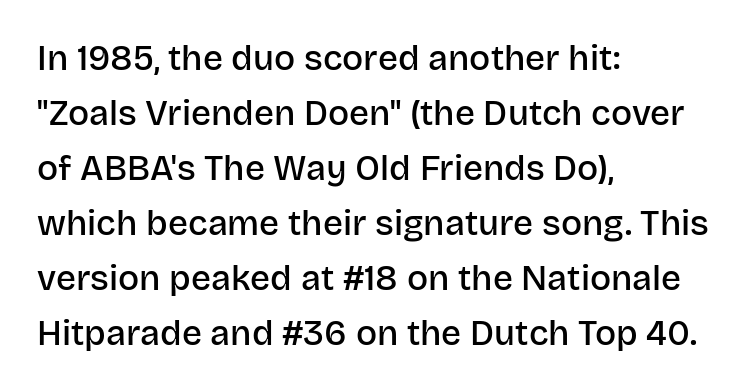
Q: Is the text bold? A: Semi-bold.
Q: Is the text italic (slanted)? A: No, it is upright.
Q: Is the typeface a serif or a sans-serif typeface? A: Sans-serif.
Q: Is the text underlined? A: No.
Q: How is the paragraph aligned? A: Left-aligned.
Q: Is the spacing between letters normal or unusually wide? A: Normal.
Q: Is the spacing between lines tight, normal or loose? A: Normal.
Q: Width (condensed, normal, or wide)? A: Normal.
Q: Stroke contrast? A: Low.
Q: x-height? A: Large.
Q: Monospaced? A: No.
